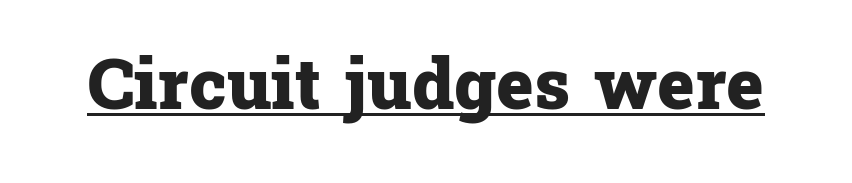
Q: Is the text bold? A: Yes.
Q: Is the text italic (slanted)? A: No, it is upright.
Q: Is the typeface a serif or a sans-serif typeface? A: Serif.
Q: Is the text underlined? A: Yes.
Q: Is the spacing between letters normal or unusually wide? A: Normal.
Q: Width (condensed, normal, or wide)? A: Normal.
Q: Stroke contrast? A: Low.
Q: x-height? A: Medium.
Q: Monospaced? A: No.
